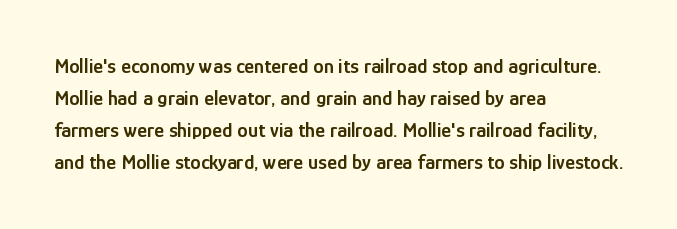
Q: Is the text bold? A: Semi-bold.
Q: Is the text italic (slanted)? A: No, it is upright.
Q: Is the text underlined? A: No.
Q: How is the paragraph aligned? A: Left-aligned.
Q: Is the spacing between letters normal or unusually wide? A: Normal.
Q: Is the spacing between lines tight, normal or loose? A: Normal.
